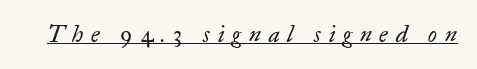
You can tell it's italic because the verticals aren't actually vertical. Display-style spreading of the glyphs; the letterfit is very open. Looks like someone drew a line under every word here. Vertical stems look standard width or narrower in stroke.
